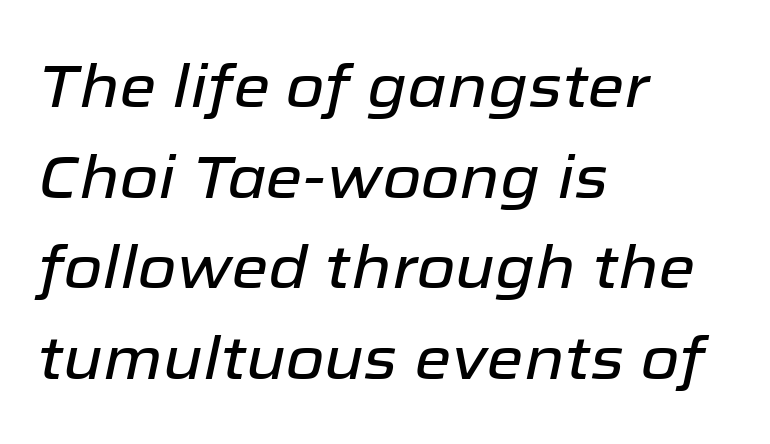
Q: Is the text italic (slanted)? A: Yes, it leans right by about 12 degrees.
Q: Is the text underlined? A: No.
Q: How is the paragraph aligned? A: Left-aligned.
Q: Is the spacing between letters normal or unusually wide? A: Normal.
Q: Is the spacing between lines tight, normal or loose? A: Normal.
Q: Width (condensed, normal, or wide)? A: Normal.
Q: Stroke contrast? A: Low.
Q: x-height? A: Medium.
Q: Monospaced? A: No.
